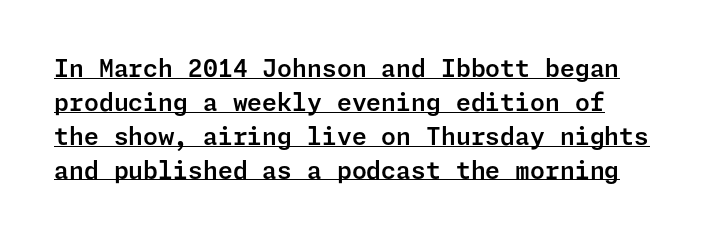
The image shows 24 px text type, upright; set normal line spacing (1.41x), normal letter spacing, underlined.
